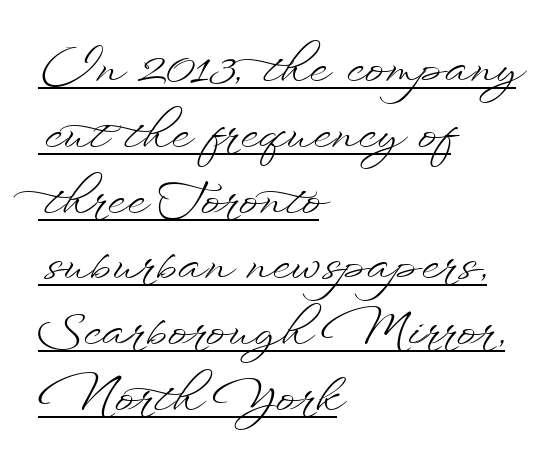
Q: Is the text bold? A: No.
Q: Is the text italic (slanted)? A: Yes.
Q: Is the text underlined? A: Yes.
Q: How is the paragraph aligned? A: Left-aligned.
Q: Is the spacing between letters normal or unusually wide? A: Normal.
Q: Is the spacing between lines tight, normal or loose? A: Normal.
Q: Width (condensed, normal, or wide)? A: Wide.
Q: Stroke contrast? A: Low.
Q: x-height? A: Small.
Q: Monospaced? A: No.
